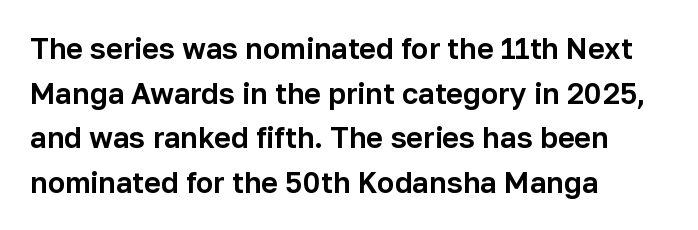
Q: Is the text italic (slanted)? A: No, it is upright.
Q: Is the typeface a serif or a sans-serif typeface? A: Sans-serif.
Q: Is the text underlined? A: No.
Q: How is the paragraph aligned? A: Left-aligned.
Q: Is the spacing between letters normal or unusually wide? A: Normal.
Q: Is the spacing between lines tight, normal or loose? A: Normal.
Q: Width (condensed, normal, or wide)? A: Normal.
Q: Stroke contrast? A: Low.
Q: x-height? A: Medium.
Q: Monospaced? A: No.
